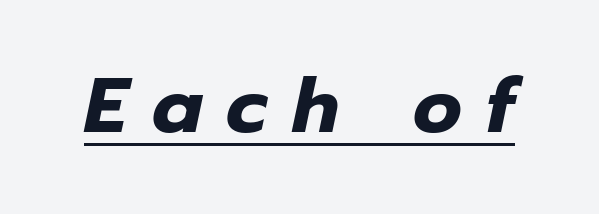
{"italic": "yes", "lean": "right", "slant_degrees": 12, "bold": "yes", "weight": "heavy", "width": "normal", "stroke_contrast": "low", "x_height": "medium", "monospaced": "no", "underline": "yes", "letter_spacing": "wide", "letter_spacing_em": 0.32, "glyph_px": 76}
